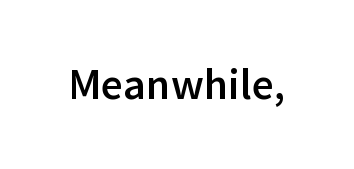
The image shows 43 px semibold sans-serif type, upright; set normal letter spacing, not underlined; low stroke contrast and a medium x-height.
